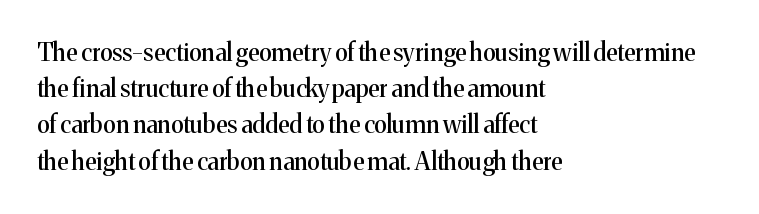
Q: Is the text italic (slanted)? A: No, it is upright.
Q: Is the text underlined? A: No.
Q: How is the paragraph aligned? A: Left-aligned.
Q: Is the spacing between letters normal or unusually wide? A: Normal.
Q: Is the spacing between lines tight, normal or loose? A: Normal.
